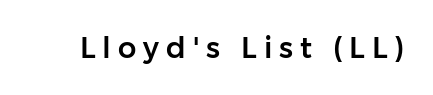
{"serif": "no", "italic": "no", "width": "normal", "stroke_contrast": "low", "x_height": "medium", "monospaced": "no", "underline": "no", "letter_spacing": "wide", "letter_spacing_em": 0.24, "glyph_px": 29}
